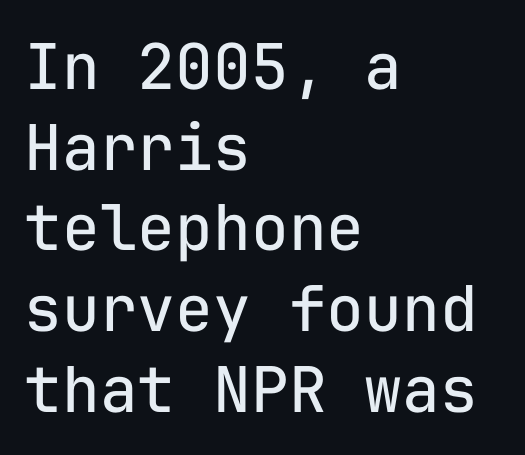
{"serif": "no", "italic": "no", "bold": "no", "weight": "regular", "width": "normal", "stroke_contrast": "low", "x_height": "medium", "monospaced": "yes", "underline": "no", "align": "left", "line_spacing": "normal", "line_spacing_ratio": 1.28, "letter_spacing": "normal", "letter_spacing_em": 0.0, "glyph_px": 63}
